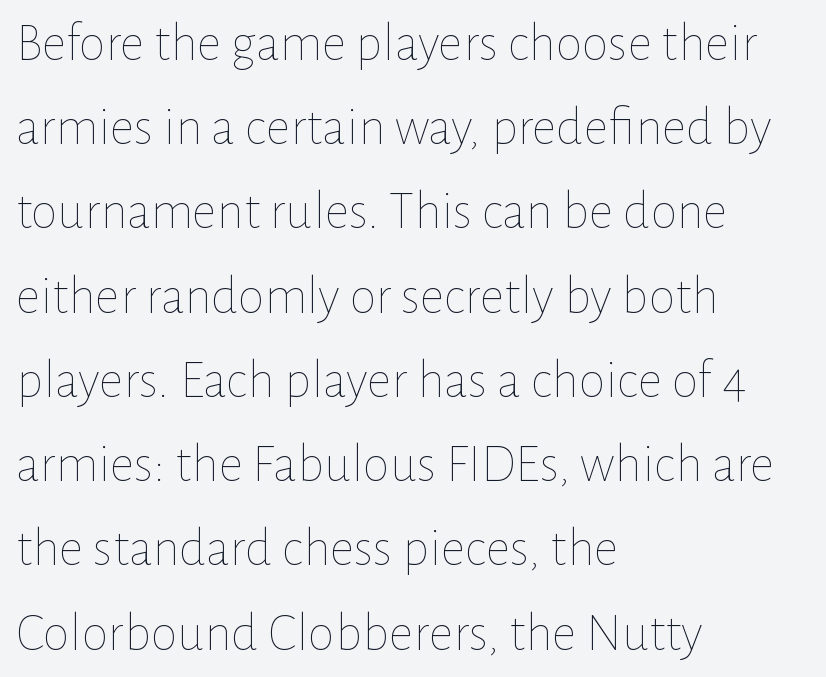
Q: Is the text bold? A: No.
Q: Is the text italic (slanted)? A: No, it is upright.
Q: Is the text underlined? A: No.
Q: How is the paragraph aligned? A: Left-aligned.
Q: Is the spacing between letters normal or unusually wide? A: Normal.
Q: Is the spacing between lines tight, normal or loose? A: Normal.
Q: Width (condensed, normal, or wide)? A: Normal.
Q: Stroke contrast? A: Low.
Q: x-height? A: Medium.
Q: Monospaced? A: No.
